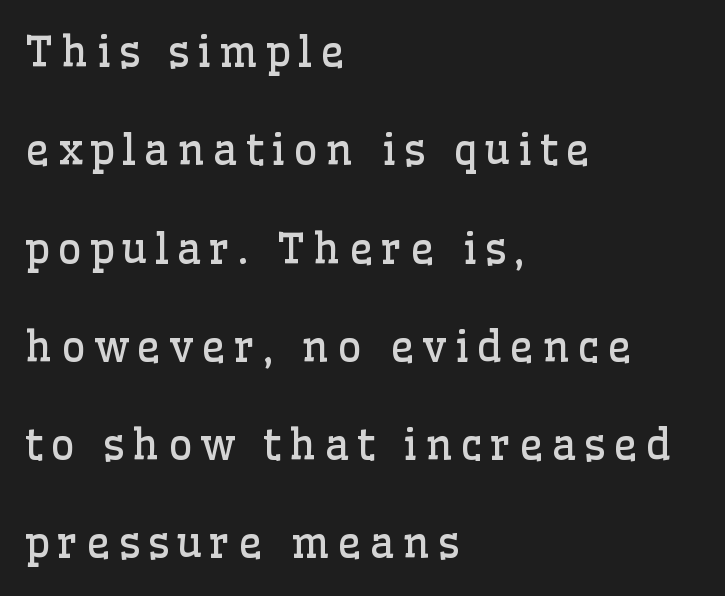
The image shows 42 px regular-weight serif type, upright; set left-aligned, loose line spacing (2.34x), not underlined; low stroke contrast and a medium x-height.
